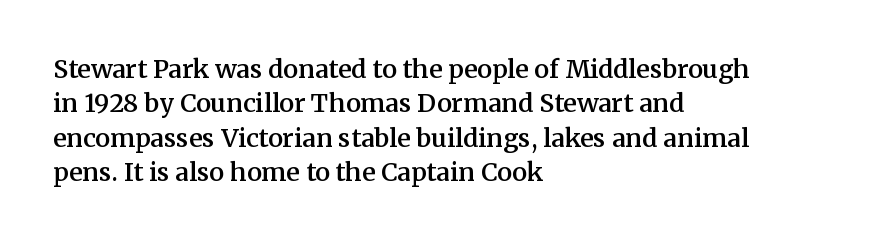
{"italic": "no", "bold": "semi", "underline": "no", "align": "left", "line_spacing": "normal", "line_spacing_ratio": 1.38, "letter_spacing": "normal", "letter_spacing_em": 0.0, "glyph_px": 25}
